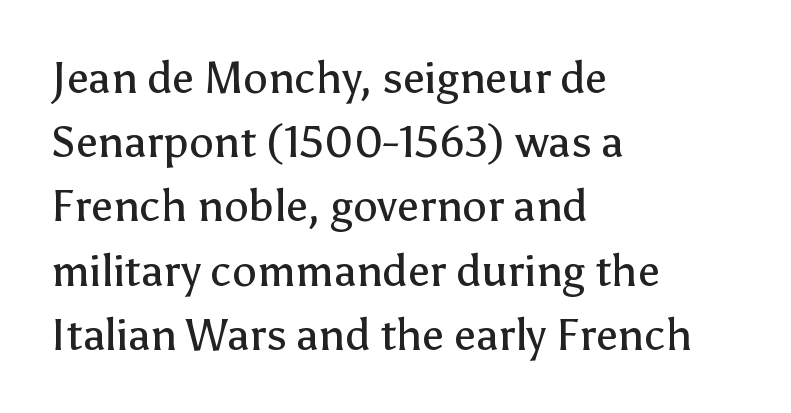
{"serif": "no", "italic": "no", "bold": "no", "weight": "regular", "width": "normal", "stroke_contrast": "low", "x_height": "medium", "monospaced": "no", "underline": "no", "align": "left", "line_spacing": "normal", "line_spacing_ratio": 1.46, "letter_spacing": "normal", "letter_spacing_em": 0.0, "glyph_px": 44}
